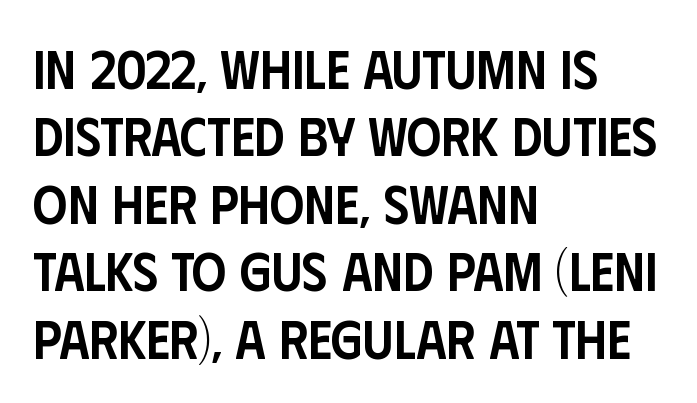
The image shows 54 px semibold, condensed sans-serif type, upright; set left-aligned, normal line spacing (1.25x), normal letter spacing, not underlined; low stroke contrast and a large x-height.
